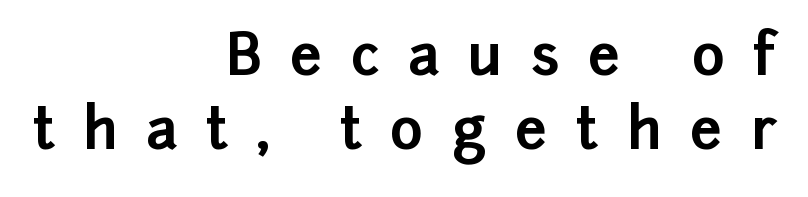
The image shows 57 px bold sans-serif type, upright; set right-aligned, normal line spacing (1.3x), unusually wide letter spacing (+0.49 em), not underlined; low stroke contrast and a medium x-height.
